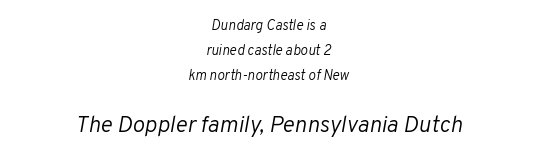
The image shows 23 px text type, italic (leaning right); set centered, line spacing 1.8x, normal letter spacing, not underlined; the second (bottom) block is 1.64x larger.
